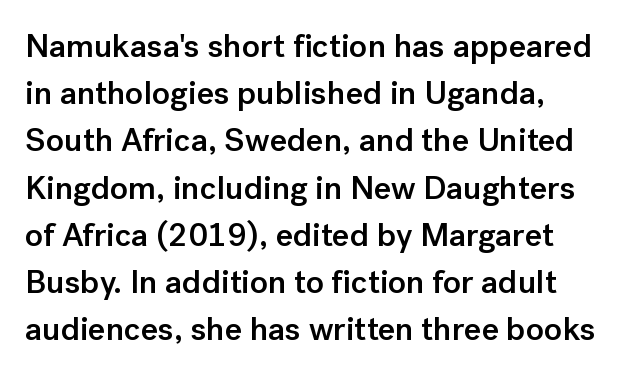
{"serif": "no", "italic": "no", "bold": "semi", "weight": "semibold", "width": "normal", "stroke_contrast": "low", "x_height": "medium", "monospaced": "no", "underline": "no", "align": "left", "line_spacing": "normal", "line_spacing_ratio": 1.43, "letter_spacing": "normal", "letter_spacing_em": 0.0, "glyph_px": 33}
